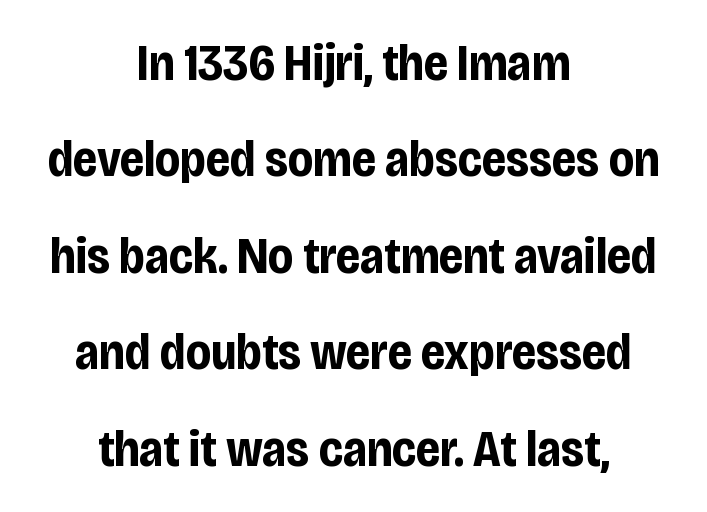
The image shows 51 px bold, condensed sans-serif type, upright; set centered, line spacing 1.89x, normal letter spacing, not underlined; low stroke contrast and a large x-height.
